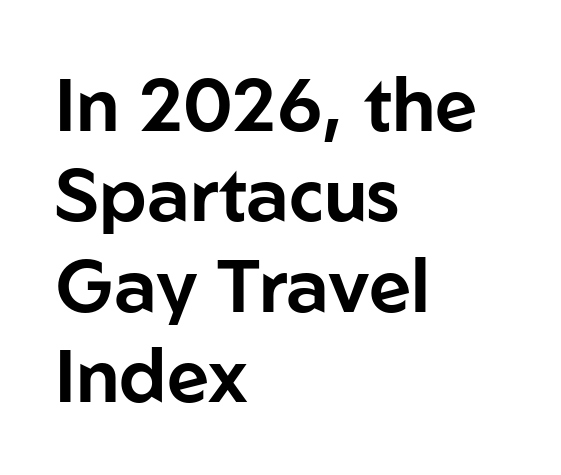
The image shows 74 px sans-serif type, upright; set left-aligned, line spacing 1.22x, normal letter spacing, not underlined; low stroke contrast and a medium x-height.
